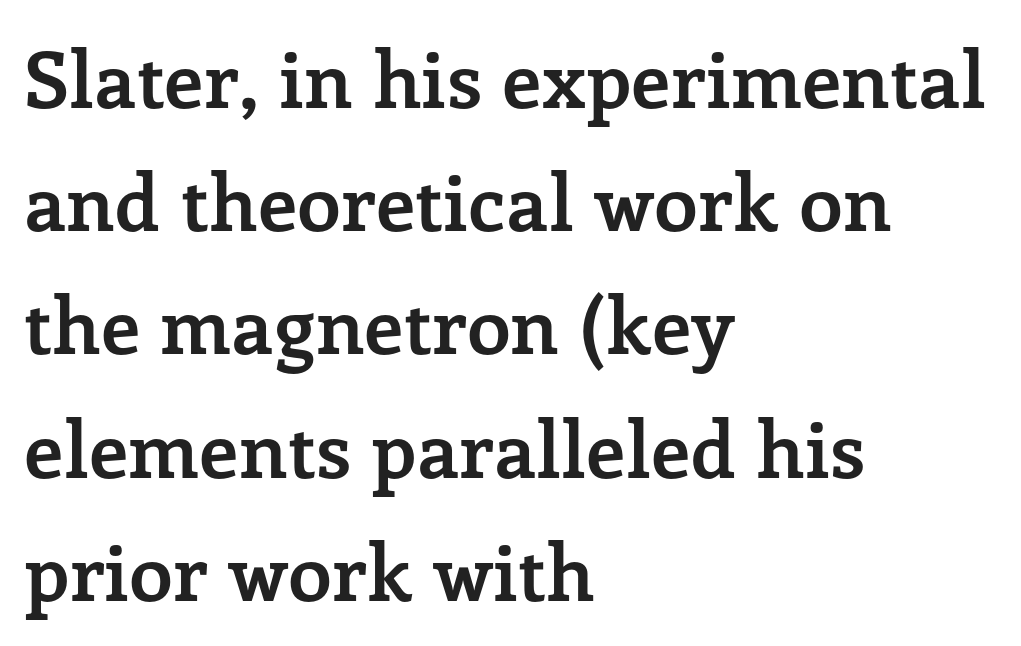
Q: Is the text bold? A: Yes.
Q: Is the text italic (slanted)? A: No, it is upright.
Q: Is the typeface a serif or a sans-serif typeface? A: Serif.
Q: Is the text underlined? A: No.
Q: How is the paragraph aligned? A: Left-aligned.
Q: Is the spacing between letters normal or unusually wide? A: Normal.
Q: Is the spacing between lines tight, normal or loose? A: Normal.
Q: Width (condensed, normal, or wide)? A: Normal.
Q: Stroke contrast? A: Low.
Q: x-height? A: Medium.
Q: Monospaced? A: No.
